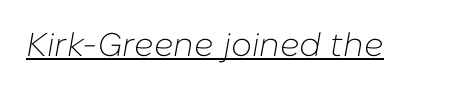
Q: Is the text bold? A: No.
Q: Is the text italic (slanted)? A: Yes, it leans right by about 10 degrees.
Q: Is the text underlined? A: Yes.
Q: Is the spacing between letters normal or unusually wide? A: Normal.
Q: Width (condensed, normal, or wide)? A: Normal.
Q: Stroke contrast? A: Low.
Q: x-height? A: Medium.
Q: Monospaced? A: No.
